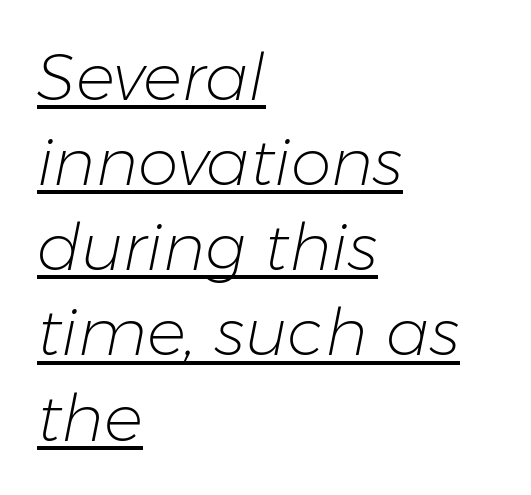
Q: Is the text bold? A: No.
Q: Is the text italic (slanted)? A: Yes, it leans right by about 11 degrees.
Q: Is the text underlined? A: Yes.
Q: How is the paragraph aligned? A: Left-aligned.
Q: Is the spacing between letters normal or unusually wide? A: Normal.
Q: Is the spacing between lines tight, normal or loose? A: Normal.
Q: Width (condensed, normal, or wide)? A: Normal.
Q: Stroke contrast? A: Low.
Q: x-height? A: Medium.
Q: Monospaced? A: No.
